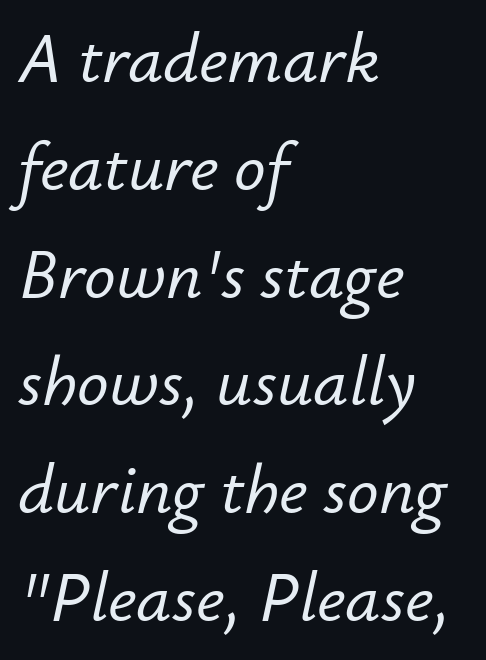
Q: Is the text italic (slanted)? A: Yes, it leans right by about 12 degrees.
Q: Is the text underlined? A: No.
Q: How is the paragraph aligned? A: Left-aligned.
Q: Is the spacing between letters normal or unusually wide? A: Normal.
Q: Is the spacing between lines tight, normal or loose? A: Normal.
Q: Width (condensed, normal, or wide)? A: Normal.
Q: Stroke contrast? A: Low.
Q: x-height? A: Small.
Q: Monospaced? A: No.
